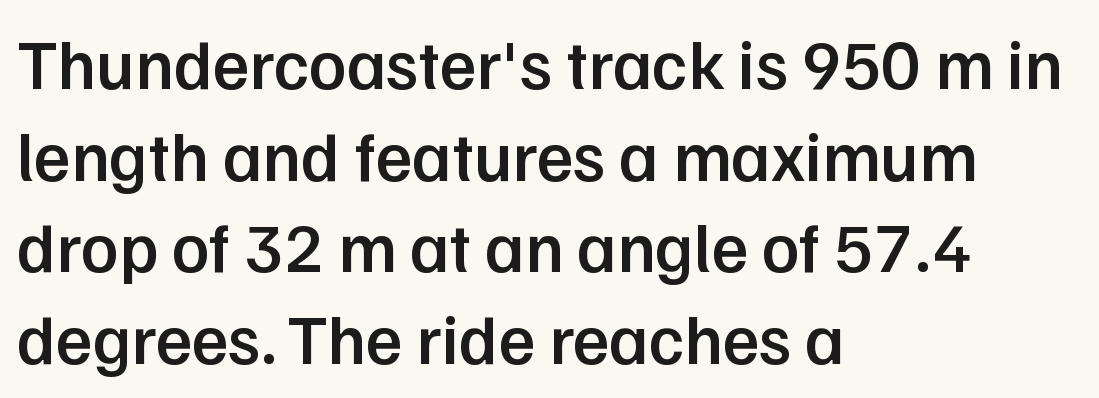
The image shows 70 px semibold sans-serif type, upright; set left-aligned, normal line spacing (1.31x), normal letter spacing, not underlined; low stroke contrast and a medium x-height.
